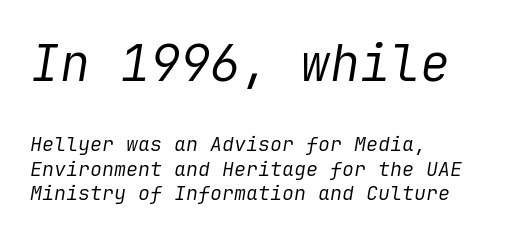
Q: Is the text bold? A: No.
Q: Is the text italic (slanted)? A: Yes, it leans right by about 9 degrees.
Q: Is the text underlined? A: No.
Q: How is the paragraph aligned? A: Left-aligned.
Q: Is the spacing between letters normal or unusually wide? A: Normal.
Q: Which block of text is set in a larger size, the first (top) or the second (bottom)? A: The first (top) one.
Q: Width (condensed, normal, or wide)? A: Normal.
Q: Stroke contrast? A: Low.
Q: x-height? A: Medium.
